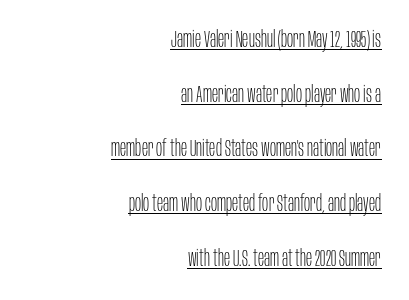
{"italic": "no", "bold": "no", "underline": "yes", "align": "right", "line_spacing": "loose", "line_spacing_ratio": 2.38, "letter_spacing": "normal", "letter_spacing_em": 0.0, "glyph_px": 23}
